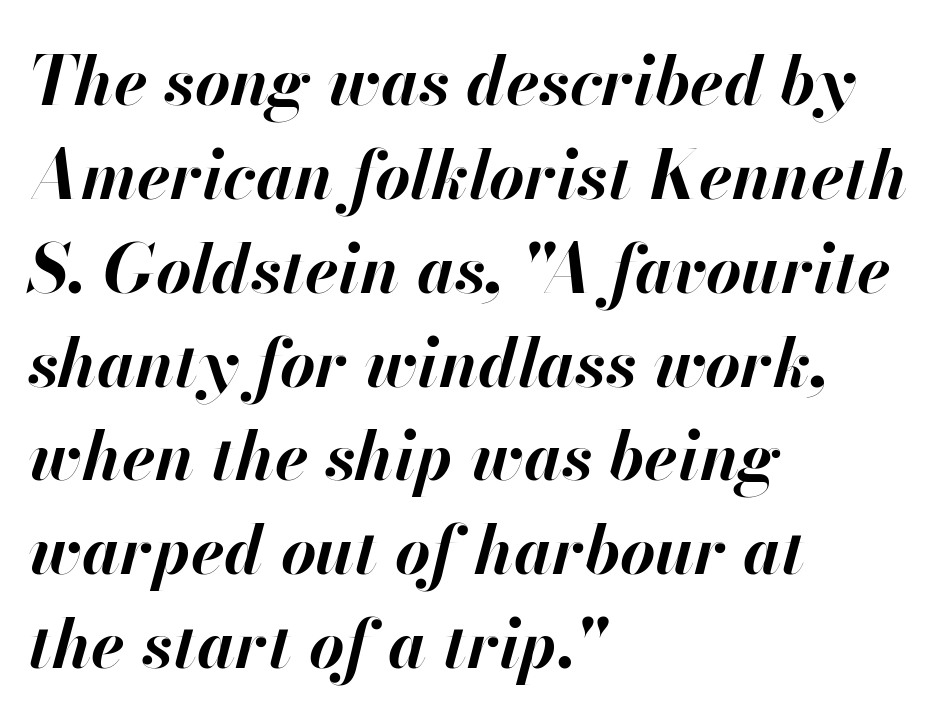
The image shows 68 px bold type, italic (leaning right); set left-aligned, normal line spacing (1.38x), normal letter spacing, not underlined; high stroke contrast and a small x-height.
